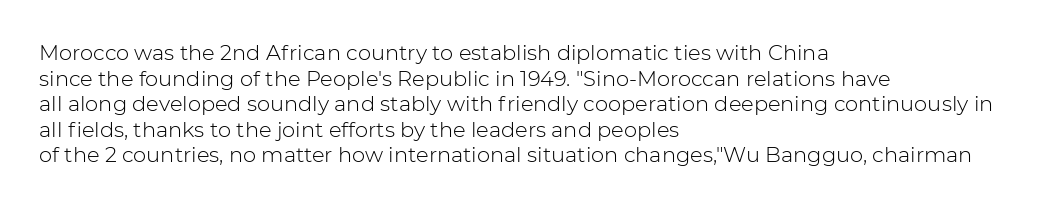
The image shows 21 px text type, upright; set left-aligned, line spacing 1.22x, normal letter spacing, not underlined.
